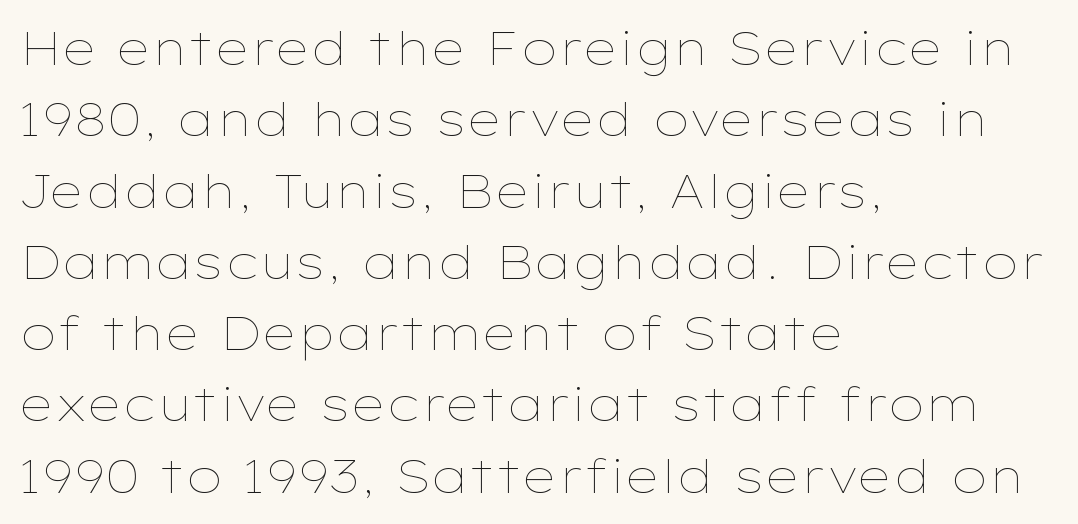
The foot of each line stays bare and open. The text block is weighted toward the left margin, trailing off unevenly rightward. Default kerning and tracking; the words read as compact shapes. Designer's note — italics off, roman on.
